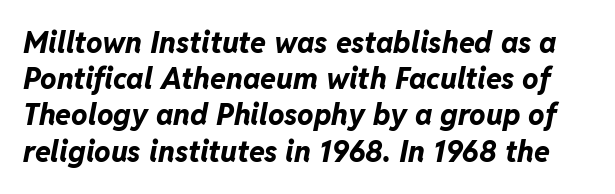
Q: Is the text bold? A: Yes.
Q: Is the text italic (slanted)? A: Yes, it leans right by about 11 degrees.
Q: Is the text underlined? A: No.
Q: Is the spacing between letters normal or unusually wide? A: Normal.
Q: Is the spacing between lines tight, normal or loose? A: Normal.
Q: Width (condensed, normal, or wide)? A: Normal.
Q: Stroke contrast? A: Low.
Q: x-height? A: Medium.
Q: Monospaced? A: No.
